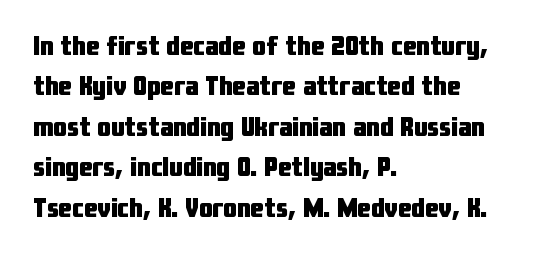
Q: Is the text bold? A: Yes.
Q: Is the text italic (slanted)? A: No, it is upright.
Q: Is the text underlined? A: No.
Q: How is the paragraph aligned? A: Left-aligned.
Q: Is the spacing between letters normal or unusually wide? A: Normal.
Q: Is the spacing between lines tight, normal or loose? A: Normal.
